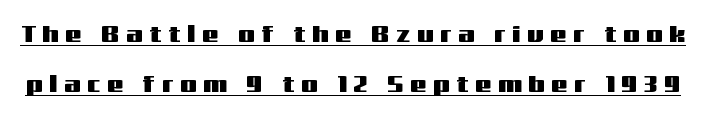
The image shows 23 px text type, upright; set loose line spacing (2.16x), unusually wide letter spacing (+0.3 em), underlined.
